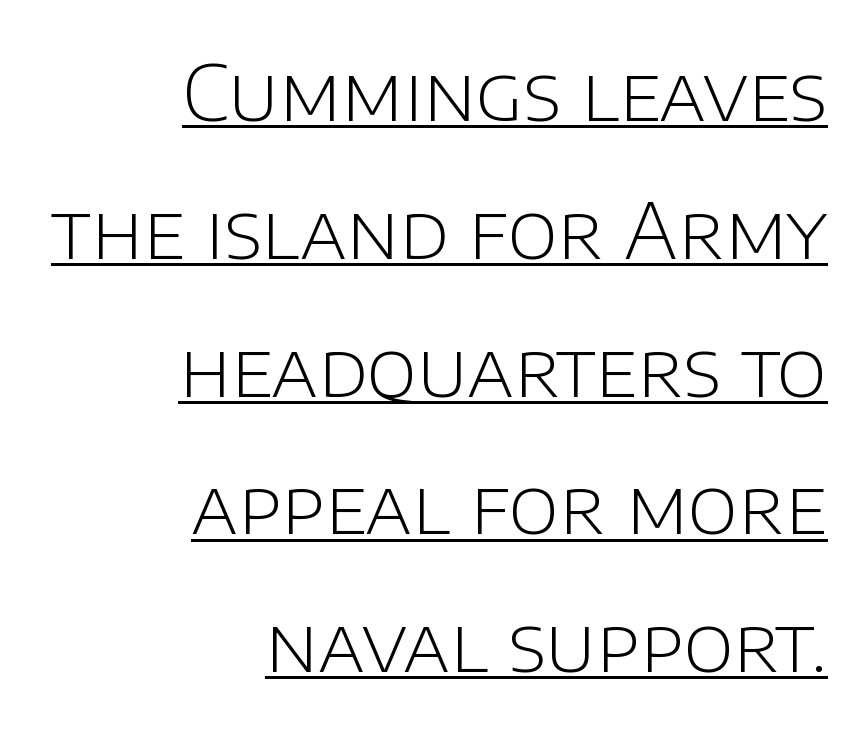
Q: Is the text bold? A: No.
Q: Is the text italic (slanted)? A: No, it is upright.
Q: Is the typeface a serif or a sans-serif typeface? A: Sans-serif.
Q: Is the text underlined? A: Yes.
Q: How is the paragraph aligned? A: Right-aligned.
Q: Is the spacing between letters normal or unusually wide? A: Normal.
Q: Width (condensed, normal, or wide)? A: Normal.
Q: Stroke contrast? A: Low.
Q: x-height? A: Large.
Q: Monospaced? A: No.
